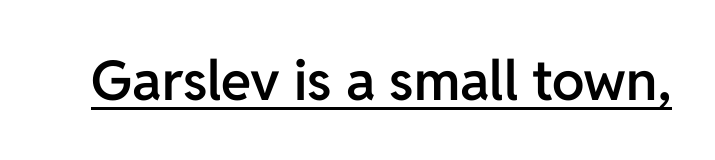
The image shows 55 px semibold sans-serif type, upright; set normal letter spacing, underlined; low stroke contrast and a medium x-height.
